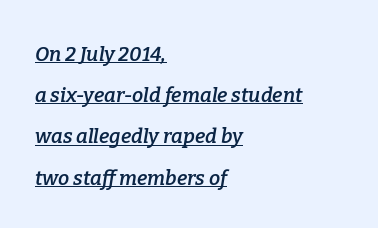
A somewhat darkened texture: the type is semibold rather than bold. The leading is generous, giving the passage an open texture. Alignment: flush left. An italicized treatment has been applied to the whole sample. Compared with typical body copy, the letter spacing here is the same. Emphasis is given by a line drawn under the lettering.
